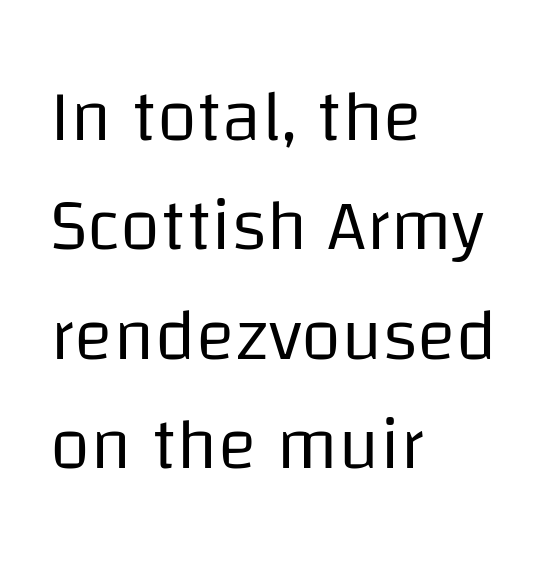
The image shows 73 px regular-weight sans-serif type, upright; set left-aligned, normal line spacing (1.5x), normal letter spacing, not underlined; low stroke contrast and a large x-height.
